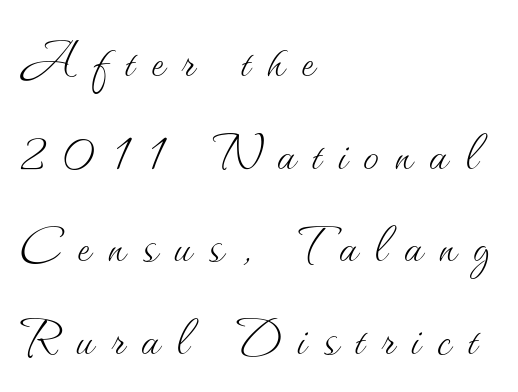
Character widths vary here, with narrow letters taking less room than wide ones. Decoration check: the copy has no underline. Is the letter spacing exaggerated? Yes — the characters are pushed far apart.
